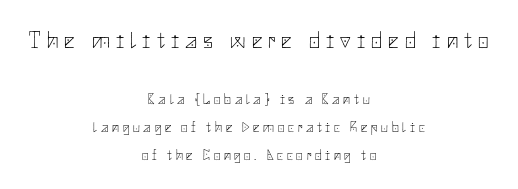
The characters are drawn with everyday or finer stroke widths. Ascenders rise straight up at ninety degrees. A bare baseline throughout the passage. In terms of letterspacing, this is a distinctly airy, spread setting. Loosely led — the rows are spread out.
